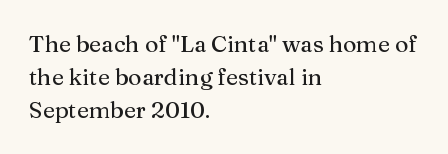
Q: Is the text italic (slanted)? A: No, it is upright.
Q: Is the text underlined? A: No.
Q: How is the paragraph aligned? A: Left-aligned.
Q: Is the spacing between letters normal or unusually wide? A: Normal.
Q: Is the spacing between lines tight, normal or loose? A: Normal.
